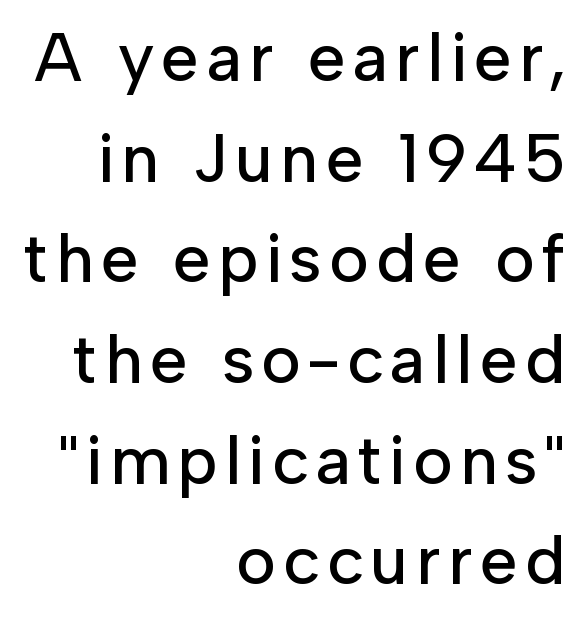
Q: Is the text italic (slanted)? A: No, it is upright.
Q: Is the typeface a serif or a sans-serif typeface? A: Sans-serif.
Q: Is the text underlined? A: No.
Q: How is the paragraph aligned? A: Right-aligned.
Q: Is the spacing between lines tight, normal or loose? A: Normal.
Q: Width (condensed, normal, or wide)? A: Normal.
Q: Stroke contrast? A: Low.
Q: x-height? A: Medium.
Q: Monospaced? A: No.
